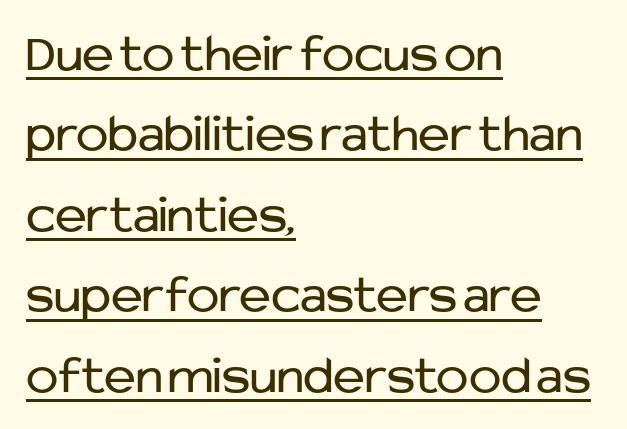
{"serif": "no", "italic": "no", "bold": "no", "weight": "regular", "width": "normal", "stroke_contrast": "low", "x_height": "medium", "monospaced": "no", "underline": "yes", "align": "left", "line_spacing": "normal", "line_spacing_ratio": 1.49, "letter_spacing": "normal", "letter_spacing_em": 0.0, "glyph_px": 54}
